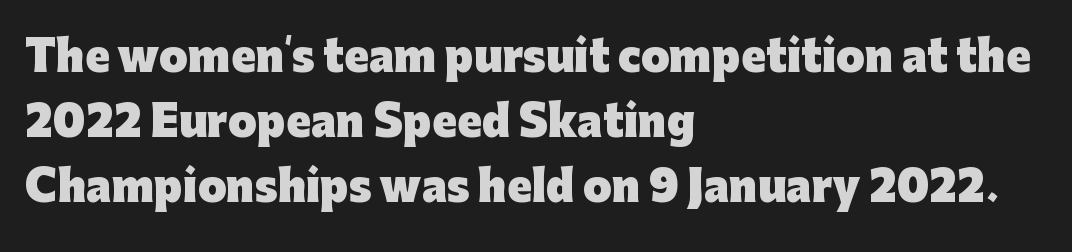
Honestly, there is no underline to notice here at all. Heft: maximum for text — a bold. Glyph-to-glyph distance matches everyday printed text. The letters stand straight up with perfectly vertical stems. This is sans-serif lettering, the kind often seen on screens and signage.
